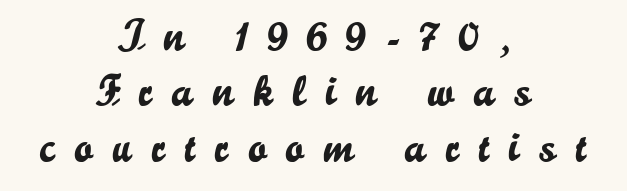
Is the block centered? Yes — each line is placed symmetrically about the middle. This sample has the flowing, uneven cadence of proportional lettering. The foot of each line stays bare and open. This rendering employs a face without finishing strokes, i.e., a sans-serif. Regarding leading, the lines here are spaced in the standard way.
